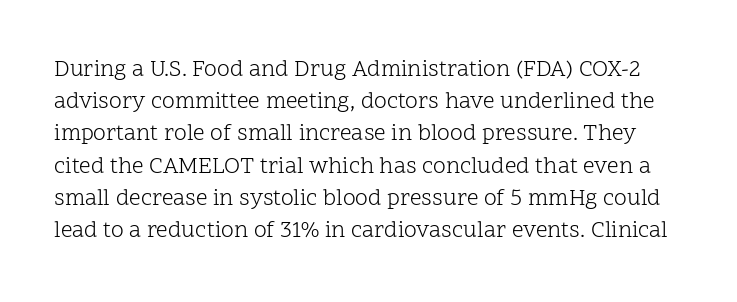
Ascenders rise straight up at ninety degrees. Glyph-to-glyph distance matches everyday printed text. If you measured baseline to baseline, you'd find a middling distance. This is not heavy type; no bold has been used.
